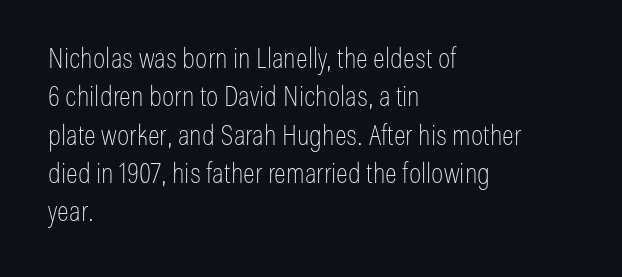
Observe the ordinary spacing: letters are neighbours, not strangers. Ascenders rise straight up at ninety degrees. Visually the block forms a straight wall on the left and a jagged coastline on the right. The words here are not underlined. A quiet, ordinary-to-light weight characterises the typeface. A typesetter would call this leading conventional body-copy spacing.
